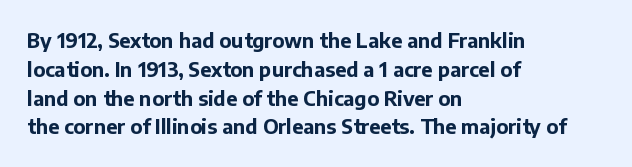
Q: Is the text bold? A: Yes.
Q: Is the text italic (slanted)? A: No, it is upright.
Q: Is the text underlined? A: No.
Q: How is the paragraph aligned? A: Left-aligned.
Q: Is the spacing between letters normal or unusually wide? A: Normal.
Q: Is the spacing between lines tight, normal or loose? A: Normal.
